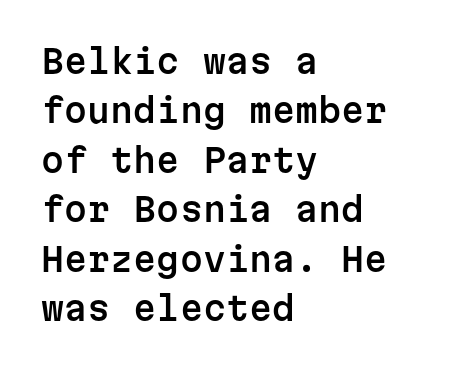
The image shows 33 px sans-serif type, upright, monospaced; set left-aligned, normal line spacing (1.5x), normal letter spacing, not underlined; low stroke contrast and a medium x-height.
